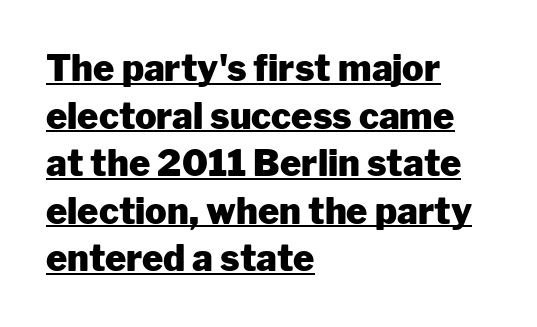
Q: Is the text bold? A: Yes.
Q: Is the text italic (slanted)? A: No, it is upright.
Q: Is the typeface a serif or a sans-serif typeface? A: Sans-serif.
Q: Is the text underlined? A: Yes.
Q: How is the paragraph aligned? A: Left-aligned.
Q: Is the spacing between letters normal or unusually wide? A: Normal.
Q: Is the spacing between lines tight, normal or loose? A: Normal.
Q: Width (condensed, normal, or wide)? A: Normal.
Q: Stroke contrast? A: Low.
Q: x-height? A: Medium.
Q: Monospaced? A: No.
